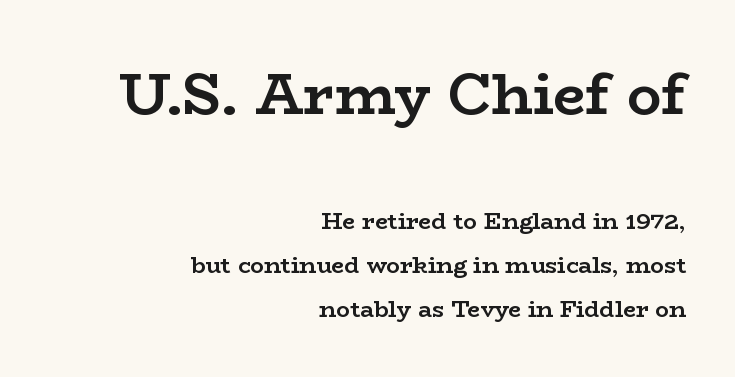
Reading top to bottom, the characters get smaller at the block break. Loosely led — the rows are spread out. Is the block centered? No — it sits flush against the right margin. You could call the tracking neutral — neither tight nor loose. Note: serifs present on the glyphs. The letters are bold, with thick, heavy strokes.
